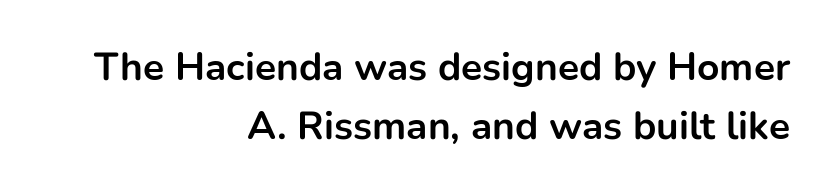
Check where the strokes stop: nothing finishes them off — pure sans. Bare-footed words on every line. Reading down the block, your eye finds every line finishing at a fixed right position. The face used here is proportionally spaced, like ordinary book or web type.
